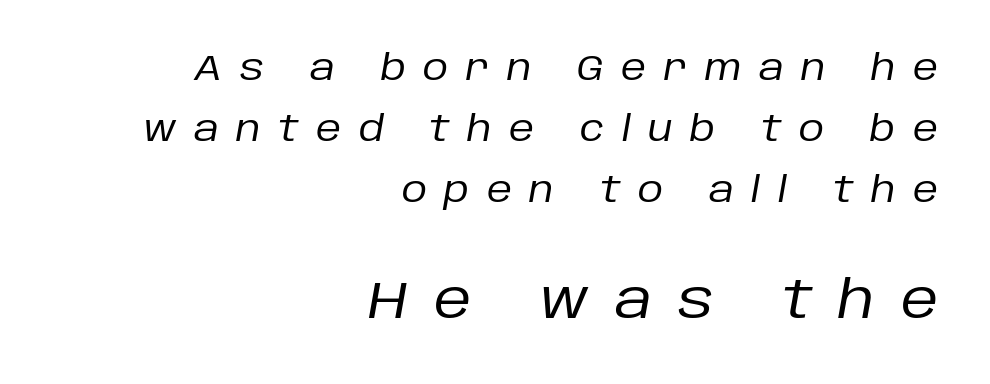
The image shows 52 px regular-weight type, italic (leaning right); set right-aligned, line spacing 1.74x, unusually wide letter spacing (+0.5 em), not underlined; the second (bottom) block is 1.49x larger; low stroke contrast and a large x-height.
